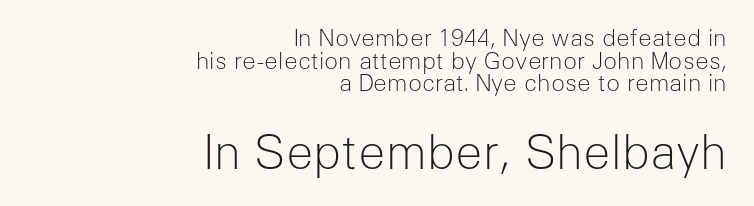
Nothing unusual about the tracking: characters are spaced as the font intends. The space beneath each line is pristine and unruled. The cut favours lightness, reaching ordinary text weight at its darkest. Here the designer chose a conventional face with non-uniform glyph widths.
